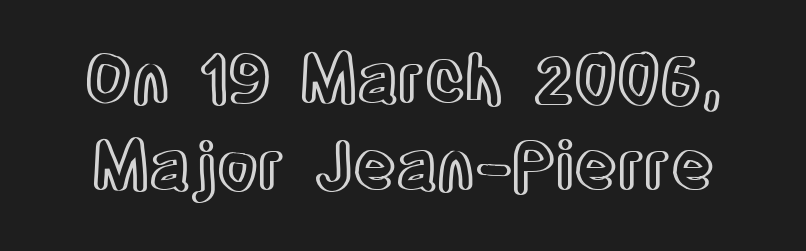
Ascenders rise straight up at ninety degrees. These lines are rendered in a variable-pitch font. Is there much room between lines? A standard amount, neither cramped nor airy. Descender tails drop into unmarked territory. Tracking here is standard; glyphs follow each other at the usual distance.
